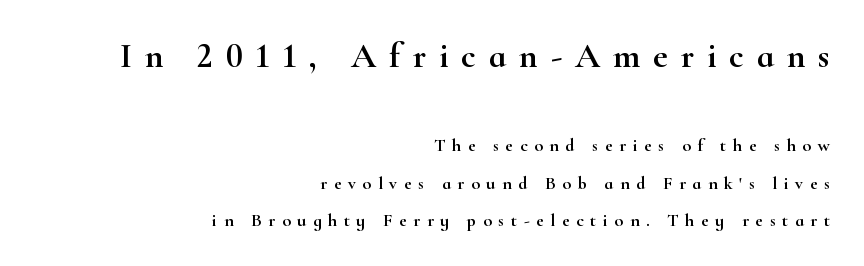
The image shows 35 px wide serif type, upright; set right-aligned, loose line spacing (2.07x), unusually wide letter spacing (+0.37 em), not underlined; the first (top) block is 1.94x larger; high stroke contrast and a small x-height.
